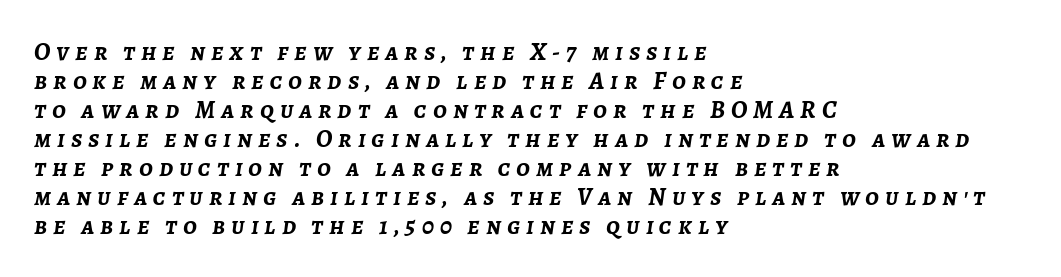
The image shows 25 px bold type, italic (leaning right); set left-aligned, line spacing 1.16x, unusually wide letter spacing (+0.24 em), not underlined.
